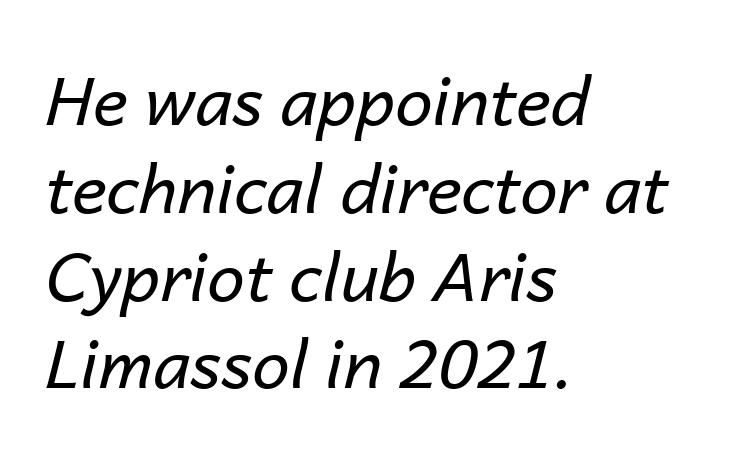
The image shows 67 px regular-weight type, italic (leaning right); set left-aligned, normal line spacing (1.31x), normal letter spacing, not underlined; low stroke contrast and a medium x-height.
